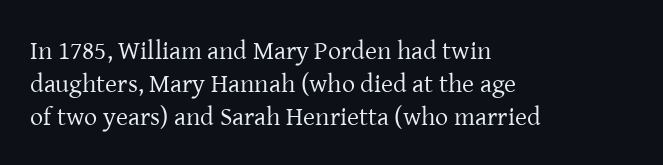
Q: Is the text bold? A: No.
Q: Is the text italic (slanted)? A: No, it is upright.
Q: Is the text underlined? A: No.
Q: How is the paragraph aligned? A: Left-aligned.
Q: Is the spacing between letters normal or unusually wide? A: Normal.
Q: Is the spacing between lines tight, normal or loose? A: Normal.
